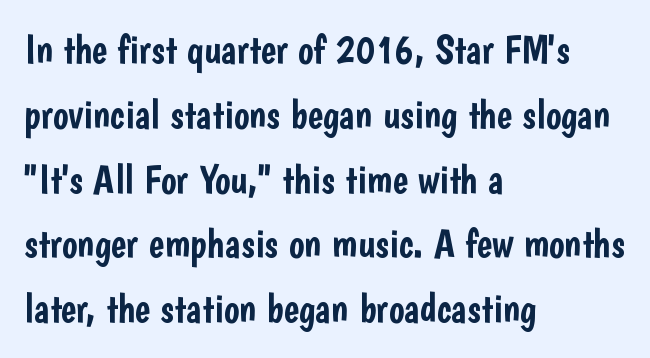
Q: Is the text italic (slanted)? A: No, it is upright.
Q: Is the typeface a serif or a sans-serif typeface? A: Sans-serif.
Q: Is the text underlined? A: No.
Q: How is the paragraph aligned? A: Left-aligned.
Q: Is the spacing between letters normal or unusually wide? A: Normal.
Q: Is the spacing between lines tight, normal or loose? A: Normal.
Q: Width (condensed, normal, or wide)? A: Condensed.
Q: Stroke contrast? A: Low.
Q: x-height? A: Medium.
Q: Monospaced? A: No.
